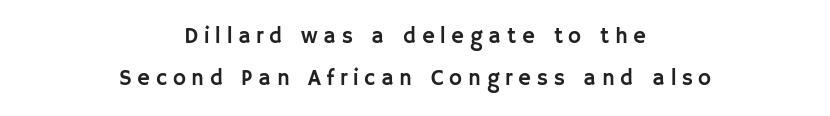
{"italic": "no", "underline": "no", "align": "center", "line_spacing": "loose", "line_spacing_ratio": 1.9, "letter_spacing": "wide", "letter_spacing_em": 0.26, "glyph_px": 22}
